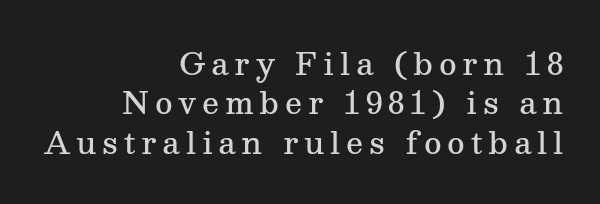
The image shows 30 px semibold serif type, upright; set right-aligned, normal line spacing (1.31x), not underlined; medium stroke contrast and a medium x-height.
